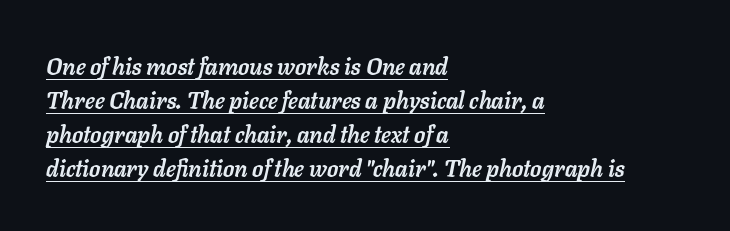
Q: Is the text bold? A: Yes.
Q: Is the text italic (slanted)? A: Yes, it leans right by about 11 degrees.
Q: Is the text underlined? A: Yes.
Q: How is the paragraph aligned? A: Left-aligned.
Q: Is the spacing between letters normal or unusually wide? A: Normal.
Q: Is the spacing between lines tight, normal or loose? A: Normal.
